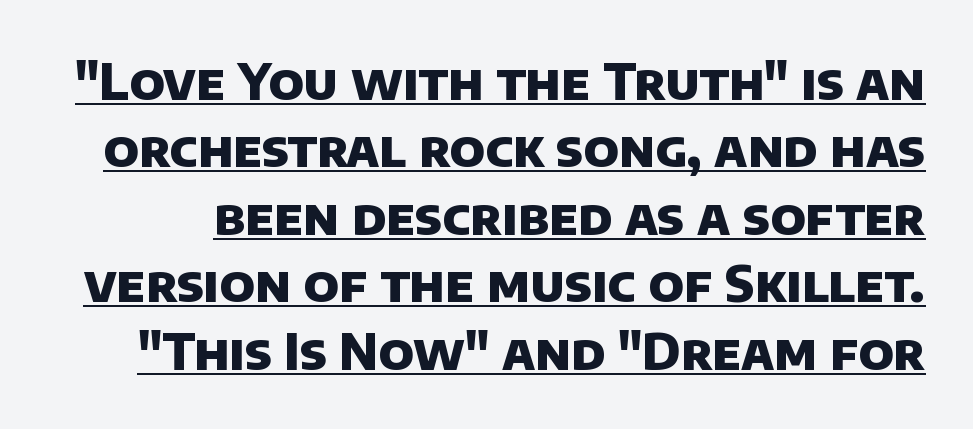
The image shows 50 px heavy sans-serif type; set normal line spacing (1.35x), normal letter spacing, underlined; low stroke contrast and a large x-height.
